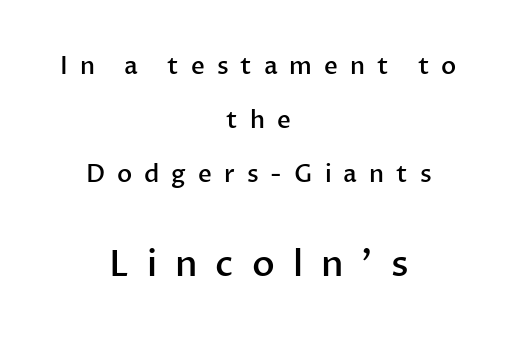
Q: Is the text bold? A: Semi-bold.
Q: Is the text italic (slanted)? A: No, it is upright.
Q: Is the typeface a serif or a sans-serif typeface? A: Sans-serif.
Q: Is the text underlined? A: No.
Q: How is the paragraph aligned? A: Centered.
Q: Is the spacing between letters normal or unusually wide? A: Unusually wide.
Q: Is the spacing between lines tight, normal or loose? A: Loose.
Q: Which block of text is set in a larger size, the first (top) or the second (bottom)? A: The second (bottom) one.
Q: Width (condensed, normal, or wide)? A: Normal.
Q: Stroke contrast? A: Low.
Q: x-height? A: Medium.
Q: Monospaced? A: No.
